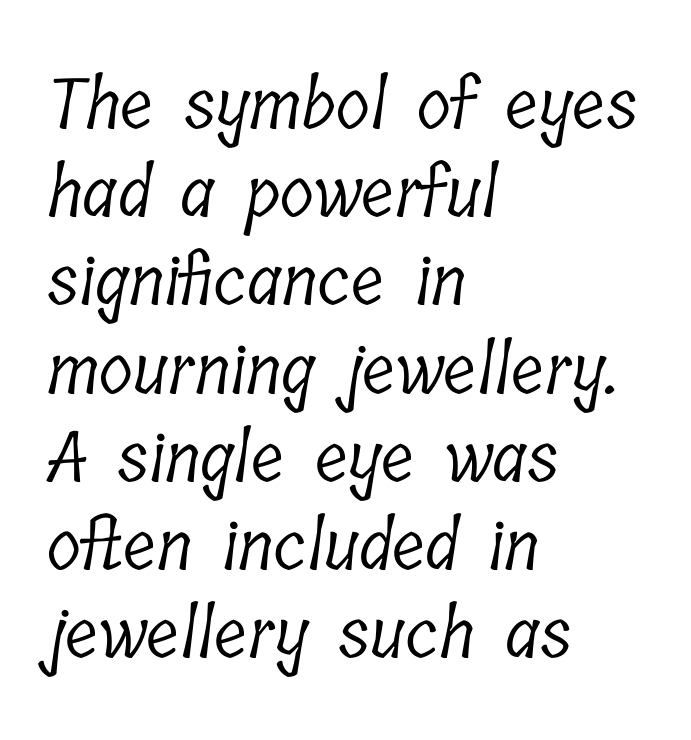
Q: Is the text bold? A: No.
Q: Is the typeface a serif or a sans-serif typeface? A: Serif.
Q: Is the text underlined? A: No.
Q: How is the paragraph aligned? A: Left-aligned.
Q: Is the spacing between letters normal or unusually wide? A: Normal.
Q: Is the spacing between lines tight, normal or loose? A: Normal.
Q: Width (condensed, normal, or wide)? A: Condensed.
Q: Stroke contrast? A: Low.
Q: x-height? A: Medium.
Q: Monospaced? A: No.
